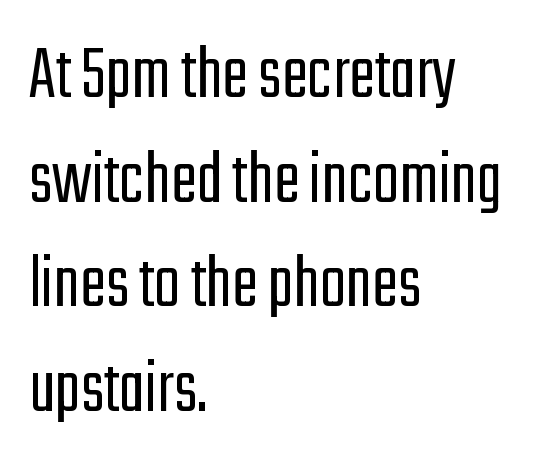
The image shows 78 px light, condensed sans-serif type, upright; set left-aligned, normal line spacing (1.34x), normal letter spacing, not underlined; low stroke contrast and a medium x-height.
